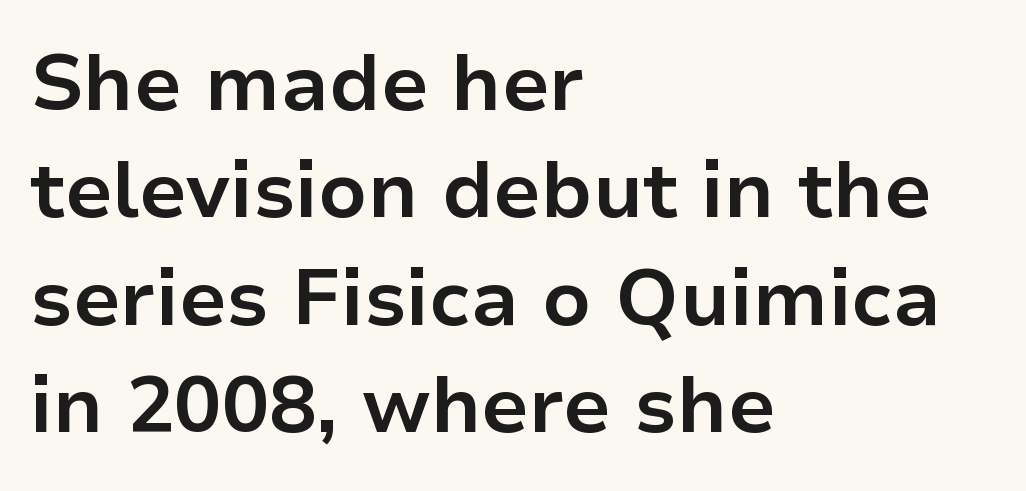
{"serif": "no", "italic": "no", "bold": "yes", "weight": "bold", "width": "normal", "stroke_contrast": "low", "x_height": "medium", "monospaced": "no", "underline": "no", "align": "left", "line_spacing": "normal", "line_spacing_ratio": 1.36, "letter_spacing": "normal", "letter_spacing_em": 0.0, "glyph_px": 79}
